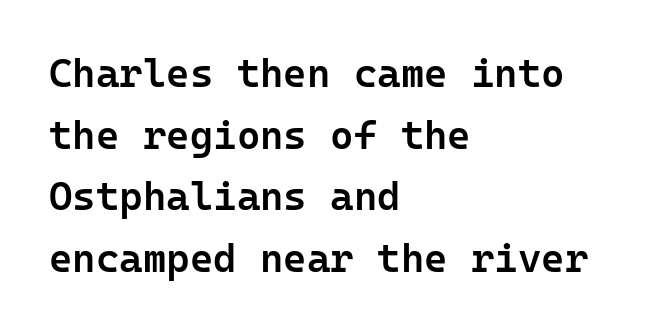
Q: Is the text bold? A: Semi-bold.
Q: Is the text italic (slanted)? A: No, it is upright.
Q: Is the typeface a serif or a sans-serif typeface? A: Sans-serif.
Q: Is the text underlined? A: No.
Q: How is the paragraph aligned? A: Left-aligned.
Q: Is the spacing between letters normal or unusually wide? A: Normal.
Q: Is the spacing between lines tight, normal or loose? A: Normal.
Q: Width (condensed, normal, or wide)? A: Normal.
Q: Stroke contrast? A: Low.
Q: x-height? A: Medium.
Q: Monospaced? A: Yes.
